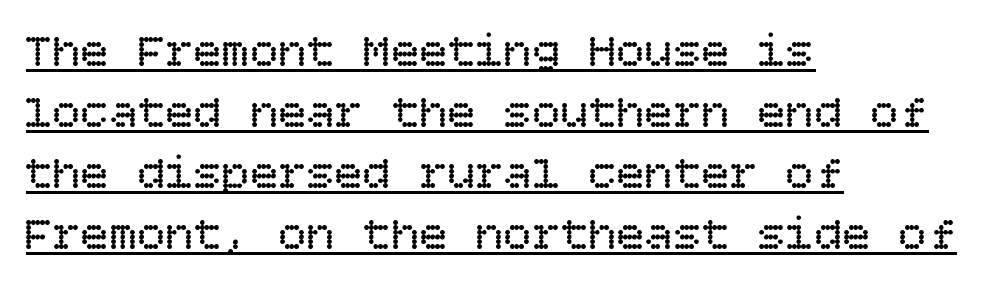
Vertical spacing — default. Descenders here cross a horizontal rule under the line. The letters sit at their default tracking, neither squeezed nor spread. In terms of posture, this sample is upright. Unbolded letterforms with no extra heft.
